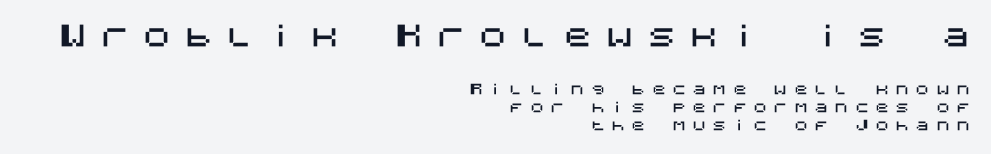
This sample uses an upright cut, with every glyph sitting square on the baseline. How would I describe the line gaps? Plain and ordinary. Casual observation: everything's shoved over to the right. Clear beneath every line of the passage. Grotesque or geometric, the face here clearly has no serifs. If you squint, the top block still reads clearly — it's the larger of the two.
